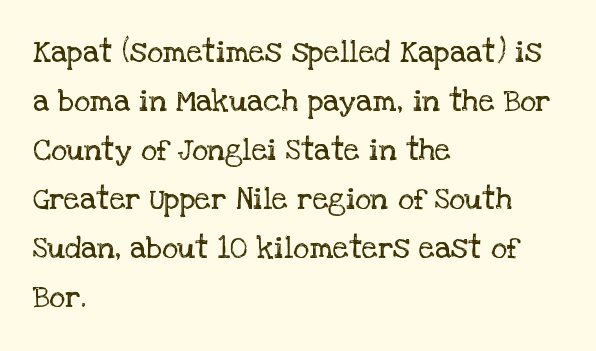
The image shows 31 px regular-weight serif type, upright; set left-aligned, normal line spacing (1.58x), normal letter spacing, not underlined; low stroke contrast and a large x-height.
